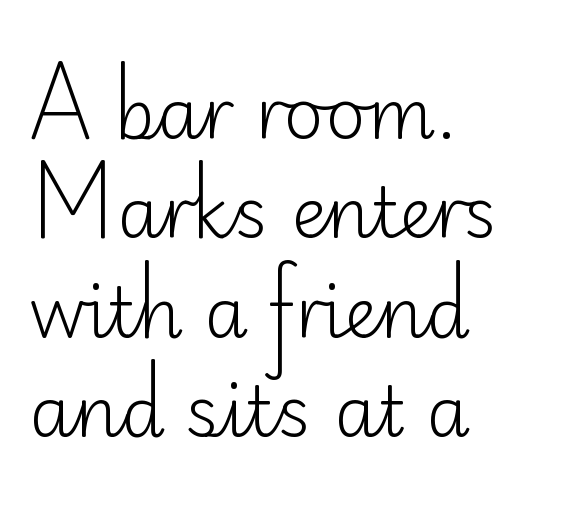
The image shows 70 px light sans-serif type, upright; set left-aligned, normal line spacing (1.42x), normal letter spacing, not underlined; low stroke contrast and a small x-height.
